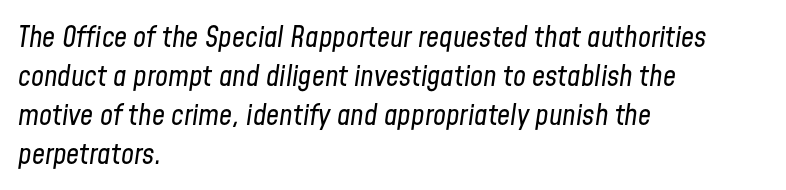
The image shows 29 px regular-weight, condensed type, italic (leaning right); set left-aligned, normal line spacing (1.35x), normal letter spacing, not underlined; low stroke contrast and a medium x-height.
